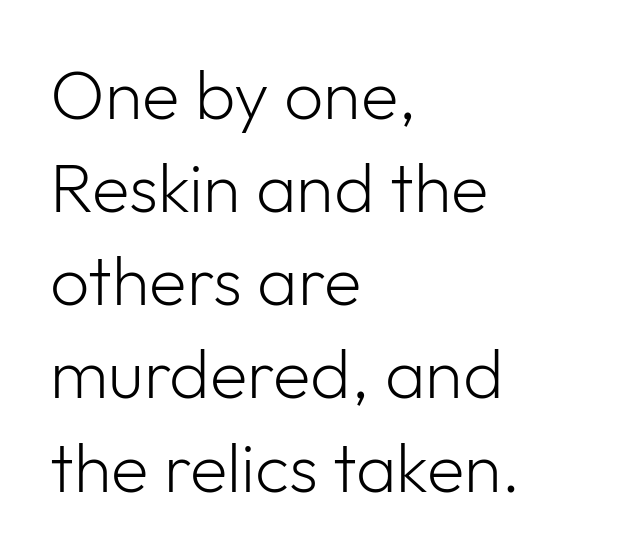
{"serif": "no", "italic": "no", "bold": "no", "weight": "light", "width": "normal", "stroke_contrast": "low", "x_height": "medium", "monospaced": "no", "underline": "no", "align": "left", "line_spacing": "normal", "line_spacing_ratio": 1.35, "letter_spacing": "normal", "letter_spacing_em": 0.0, "glyph_px": 69}
